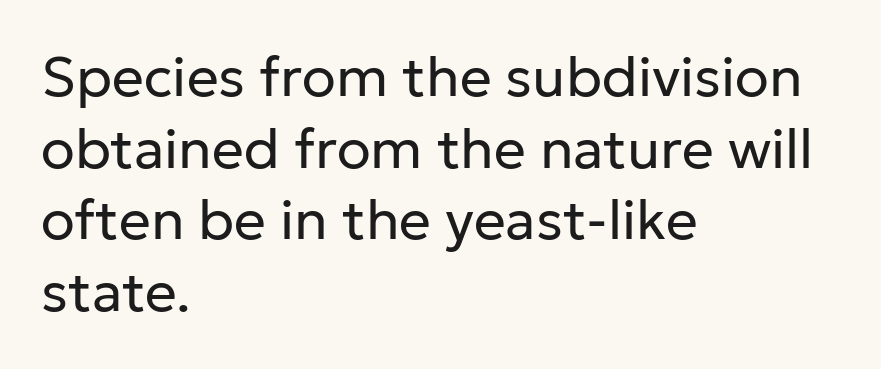
{"serif": "no", "italic": "no", "bold": "no", "weight": "regular", "width": "normal", "stroke_contrast": "low", "x_height": "medium", "monospaced": "no", "underline": "no", "align": "left", "line_spacing": "normal", "line_spacing_ratio": 1.28, "letter_spacing": "normal", "letter_spacing_em": 0.0, "glyph_px": 56}
